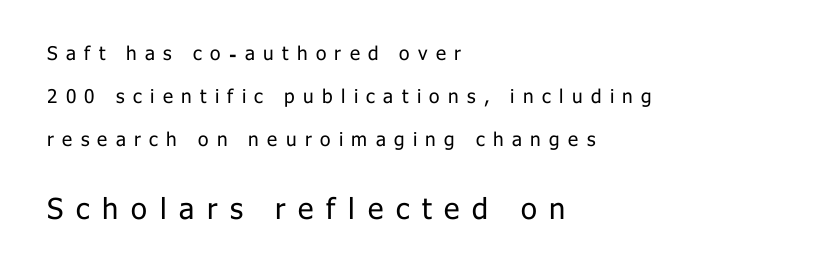
The image shows 29 px regular-weight sans-serif type, upright; set left-aligned, loose line spacing (2.27x), unusually wide letter spacing (+0.44 em), not underlined; the second (bottom) block is 1.53x larger; low stroke contrast and a medium x-height.
